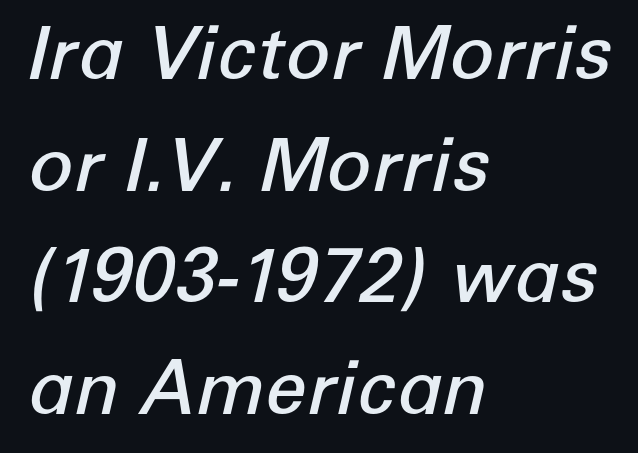
Q: Is the text bold? A: Semi-bold.
Q: Is the text italic (slanted)? A: Yes, it leans right by about 12 degrees.
Q: Is the text underlined? A: No.
Q: How is the paragraph aligned? A: Left-aligned.
Q: Is the spacing between letters normal or unusually wide? A: Normal.
Q: Is the spacing between lines tight, normal or loose? A: Normal.
Q: Width (condensed, normal, or wide)? A: Normal.
Q: Stroke contrast? A: Low.
Q: x-height? A: Medium.
Q: Monospaced? A: No.
